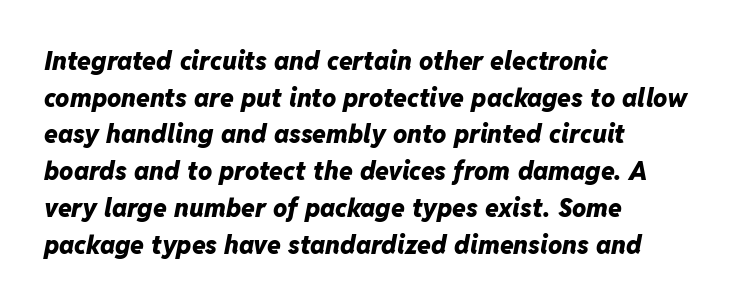
The text carries the slant typical of an italic or oblique font. The face used here is rendered with its standard letterfit. The gap between lines stays unmarked. The text block is weighted toward the left margin, trailing off unevenly rightward. Weight check: bold — yes, fully. Honestly, the row spacing looks completely unremarkable.
